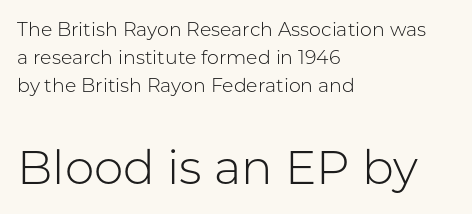
Q: Is the text bold? A: No.
Q: Is the text italic (slanted)? A: No, it is upright.
Q: Is the typeface a serif or a sans-serif typeface? A: Sans-serif.
Q: Is the text underlined? A: No.
Q: How is the paragraph aligned? A: Left-aligned.
Q: Is the spacing between letters normal or unusually wide? A: Normal.
Q: Is the spacing between lines tight, normal or loose? A: Normal.
Q: Which block of text is set in a larger size, the first (top) or the second (bottom)? A: The second (bottom) one.
Q: Width (condensed, normal, or wide)? A: Normal.
Q: Stroke contrast? A: Low.
Q: x-height? A: Medium.
Q: Monospaced? A: No.
